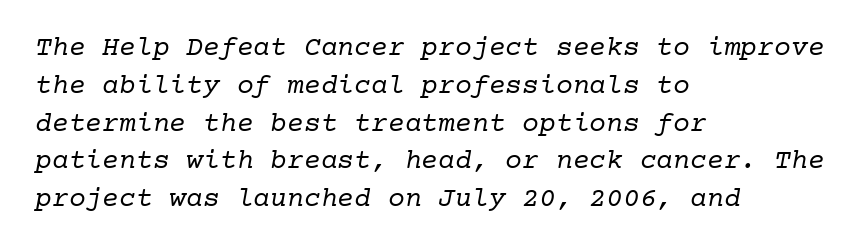
{"serif": "yes", "bold": "no", "weight": "regular", "width": "normal", "stroke_contrast": "low", "x_height": "medium", "monospaced": "yes", "underline": "no", "align": "left", "line_spacing": "normal", "line_spacing_ratio": 1.35, "letter_spacing": "normal", "letter_spacing_em": 0.0, "glyph_px": 28}
